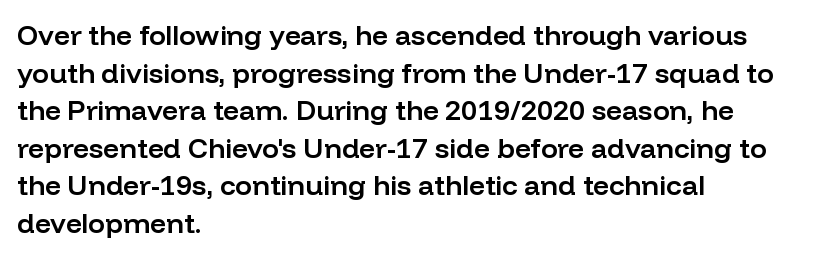
{"serif": "no", "italic": "no", "bold": "semi", "weight": "semibold", "width": "normal", "stroke_contrast": "low", "x_height": "medium", "monospaced": "no", "underline": "no", "align": "left", "line_spacing": "normal", "line_spacing_ratio": 1.34, "letter_spacing": "normal", "letter_spacing_em": 0.0, "glyph_px": 28}
